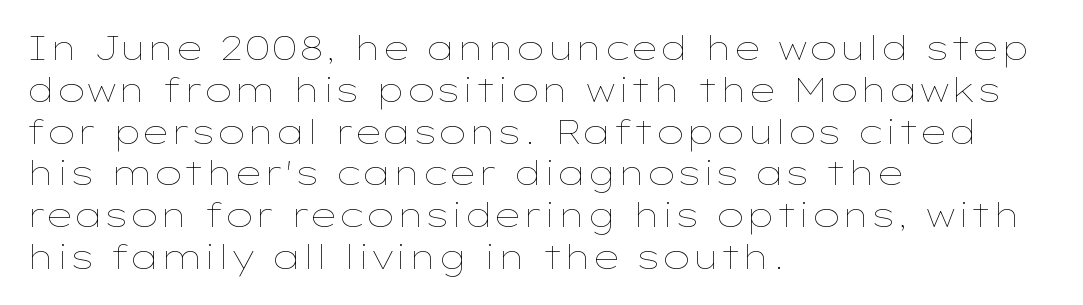
Q: Is the text bold? A: No.
Q: Is the text italic (slanted)? A: No, it is upright.
Q: Is the text underlined? A: No.
Q: How is the paragraph aligned? A: Left-aligned.
Q: Is the spacing between letters normal or unusually wide? A: Normal.
Q: Width (condensed, normal, or wide)? A: Wide.
Q: Stroke contrast? A: Low.
Q: x-height? A: Medium.
Q: Monospaced? A: No.
